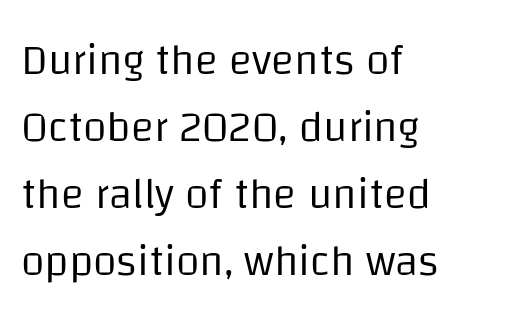
The image shows 43 px regular-weight sans-serif type, upright; set left-aligned, normal line spacing (1.56x), normal letter spacing, not underlined; low stroke contrast and a large x-height.
